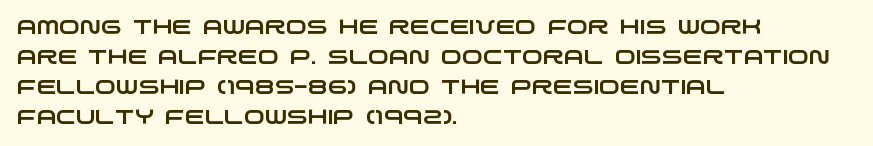
The image shows 20 px text type; set left-aligned, normal line spacing (1.5x), normal letter spacing, not underlined.
